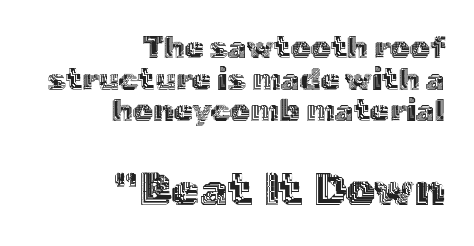
Q: Is the text italic (slanted)? A: No, it is upright.
Q: Is the text underlined? A: No.
Q: How is the paragraph aligned? A: Right-aligned.
Q: Is the spacing between letters normal or unusually wide? A: Normal.
Q: Is the spacing between lines tight, normal or loose? A: Tight.
Q: Which block of text is set in a larger size, the first (top) or the second (bottom)? A: The second (bottom) one.
Q: Width (condensed, normal, or wide)? A: Normal.
Q: x-height? A: Medium.
Q: Monospaced? A: No.
